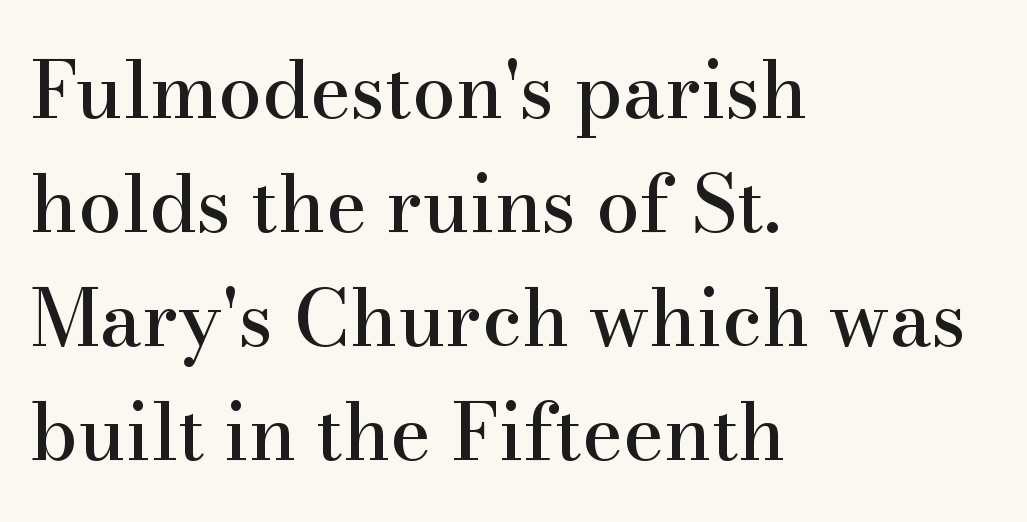
Stroke terminals: seriffed. Line spacing here is normal. Here the designer chose a conventional face with non-uniform glyph widths. The string is rendered with underlining switched off. In terms of posture, this sample is upright. Which margin do the lines hug? The left one — the right edge is uneven.
